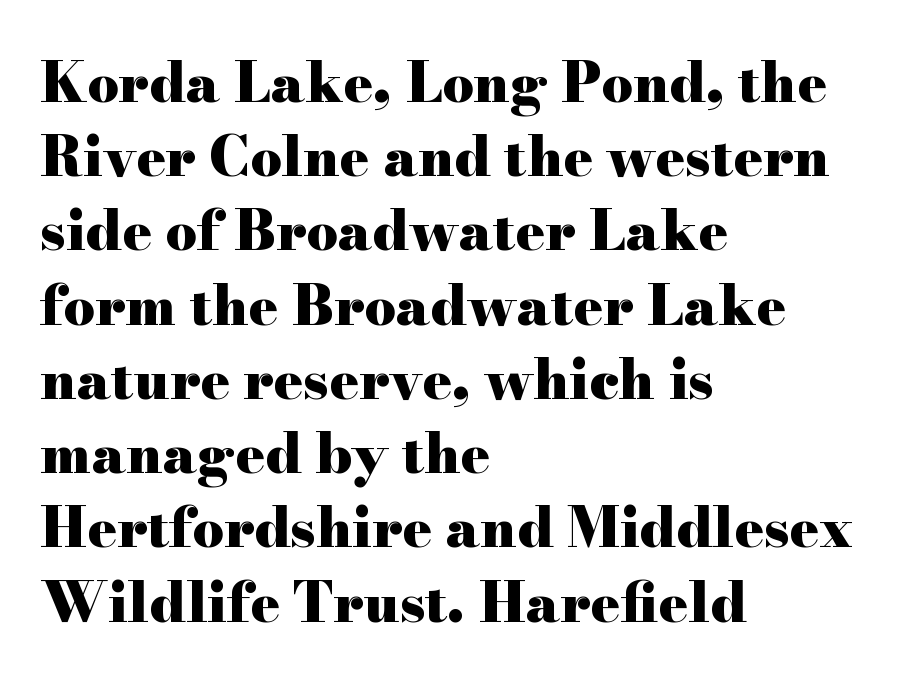
Q: Is the text bold? A: Yes.
Q: Is the text italic (slanted)? A: No, it is upright.
Q: Is the typeface a serif or a sans-serif typeface? A: Serif.
Q: Is the text underlined? A: No.
Q: How is the paragraph aligned? A: Left-aligned.
Q: Is the spacing between letters normal or unusually wide? A: Normal.
Q: Is the spacing between lines tight, normal or loose? A: Normal.
Q: Width (condensed, normal, or wide)? A: Wide.
Q: Stroke contrast? A: High.
Q: x-height? A: Small.
Q: Monospaced? A: No.
